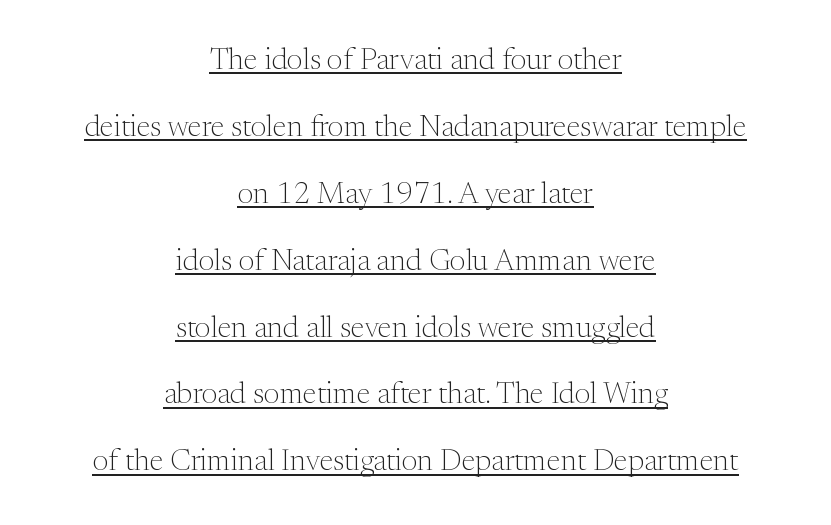
The image shows 30 px light serif type, upright; set centered, loose line spacing (2.23x), normal letter spacing, underlined; medium stroke contrast and a medium x-height.
